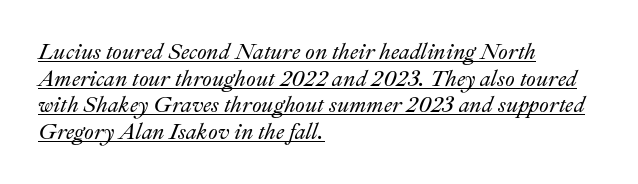
The image shows 22 px text type, italic (leaning right); set left-aligned, line spacing 1.21x, normal letter spacing, underlined.
